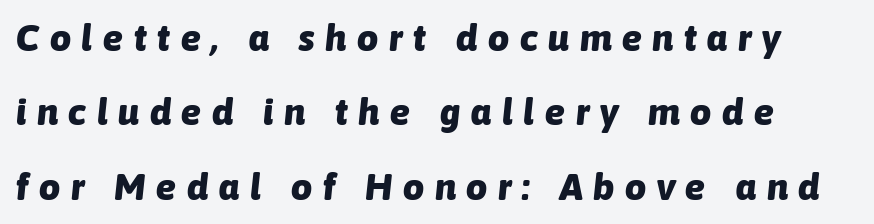
The image shows 37 px heavy type, italic (leaning right); set left-aligned, loose line spacing (2.01x), unusually wide letter spacing (+0.29 em), not underlined; low stroke contrast and a medium x-height.
